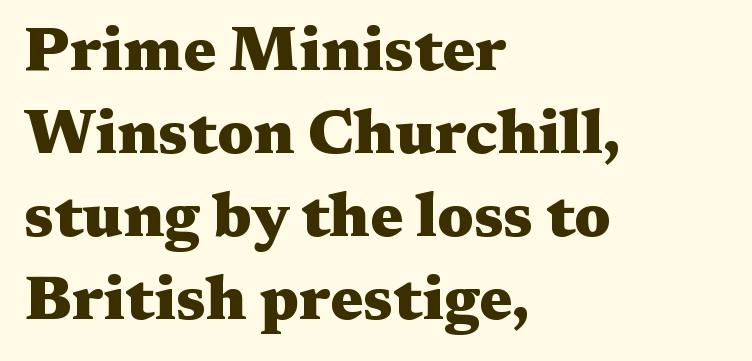
{"serif": "yes", "italic": "no", "bold": "yes", "weight": "heavy", "width": "wide", "stroke_contrast": "medium", "x_height": "medium", "monospaced": "no", "underline": "no", "align": "left", "line_spacing": "normal", "line_spacing_ratio": 1.34, "letter_spacing": "normal", "letter_spacing_em": 0.0, "glyph_px": 62}
